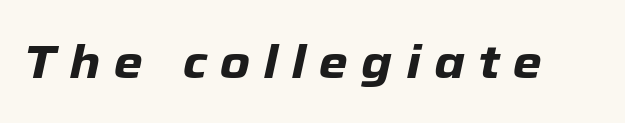
Varying glyph widths throughout — classic text-font behaviour. The face used here has the dense, thick strokes of a bold. A bare baseline throughout the passage. The letters are spread apart with noticeably loose tracking. The text carries the slant typical of an italic or oblique font.
